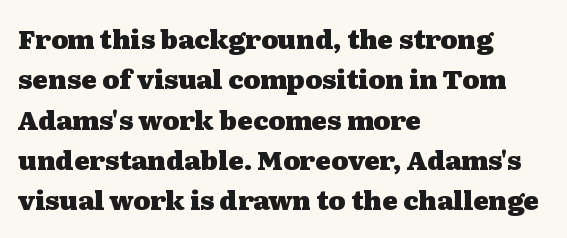
{"italic": "no", "bold": "yes", "underline": "no", "align": "left", "line_spacing": "normal", "line_spacing_ratio": 1.55, "letter_spacing": "normal", "letter_spacing_em": 0.0, "glyph_px": 26}
